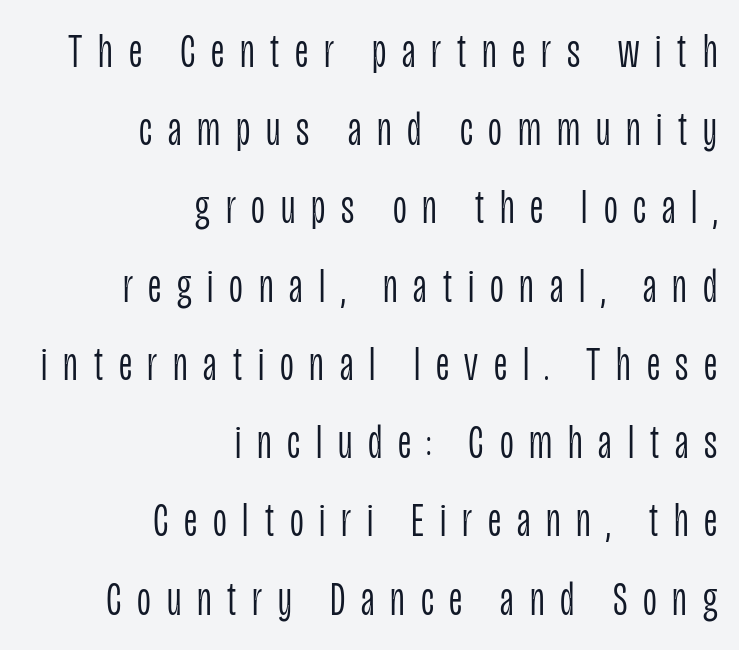
Q: Is the text bold? A: No.
Q: Is the text italic (slanted)? A: No, it is upright.
Q: Is the typeface a serif or a sans-serif typeface? A: Sans-serif.
Q: Is the text underlined? A: No.
Q: How is the paragraph aligned? A: Right-aligned.
Q: Is the spacing between letters normal or unusually wide? A: Unusually wide.
Q: Is the spacing between lines tight, normal or loose? A: Normal.
Q: Width (condensed, normal, or wide)? A: Condensed.
Q: Stroke contrast? A: Low.
Q: x-height? A: Large.
Q: Monospaced? A: No.
